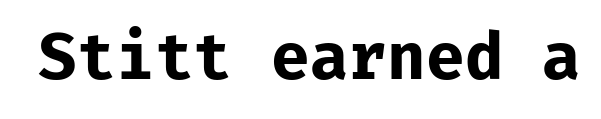
The text was rendered using a sans face with plain stroke endings. The line texture is even and compact thanks to regular tracking. Check the space under the baseline: it is left empty. In terms of posture, this sample is upright. A typesetter would call this monospace, since all characters share one set width.
